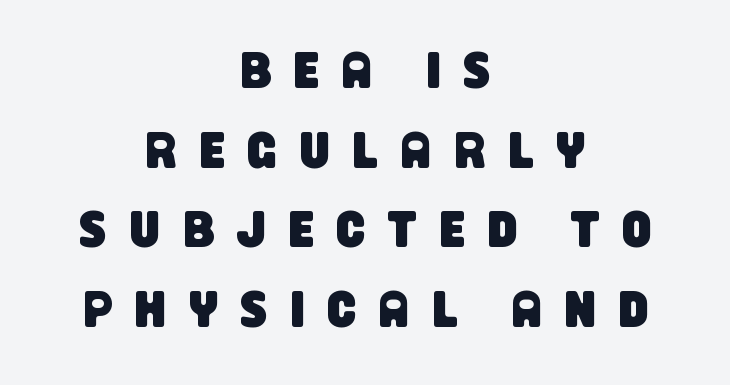
Layout note: lines centered. The glyphs are unaccompanied by any horizontal stroke below them. Spacing verdict: proportional, widths tailored to each character. The line-height multiplier appears to be the usual default. Nope, no serifs anywhere on these letters. In terms of letterspacing, this is a distinctly airy, spread setting.
